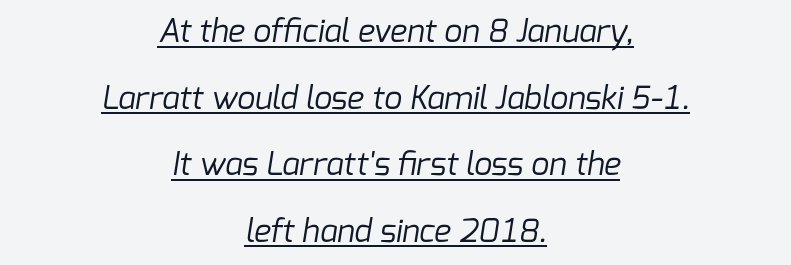
The lines in this sample share a center point and differ in where they start and stop. Stroke thickness stays within the range of a standard reading face or lighter. Baseline-to-baseline distance is far greater than the letter height. Honestly, the underline is the first thing you notice here. Observe the absence of serifs on each vertical stroke in this sample.
